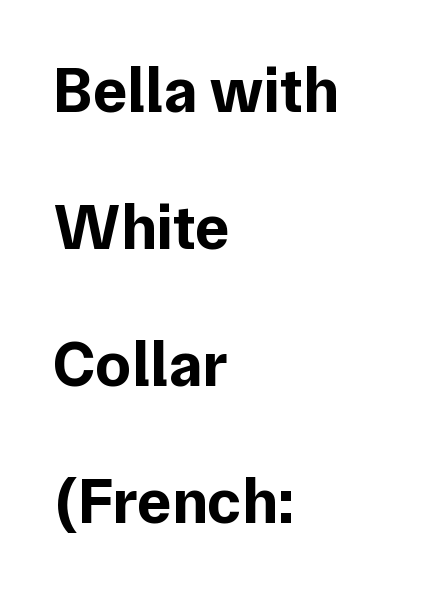
Q: Is the text bold? A: Yes.
Q: Is the text italic (slanted)? A: No, it is upright.
Q: Is the typeface a serif or a sans-serif typeface? A: Sans-serif.
Q: Is the text underlined? A: No.
Q: How is the paragraph aligned? A: Left-aligned.
Q: Is the spacing between letters normal or unusually wide? A: Normal.
Q: Is the spacing between lines tight, normal or loose? A: Loose.
Q: Width (condensed, normal, or wide)? A: Normal.
Q: Stroke contrast? A: Low.
Q: x-height? A: Medium.
Q: Monospaced? A: No.
